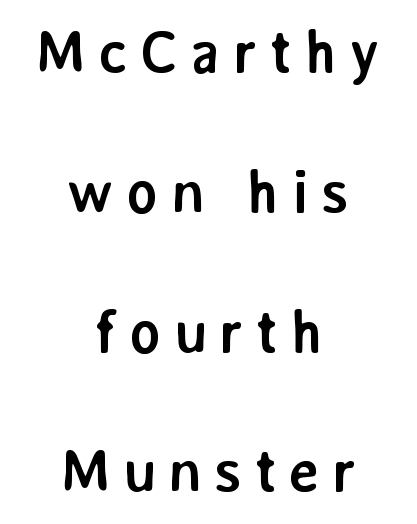
{"serif": "no", "italic": "no", "bold": "yes", "weight": "semibold", "width": "normal", "stroke_contrast": "low", "x_height": "medium", "monospaced": "no", "underline": "no", "align": "center", "line_spacing": "loose", "line_spacing_ratio": 2.33, "letter_spacing": "wide", "letter_spacing_em": 0.2, "glyph_px": 60}
